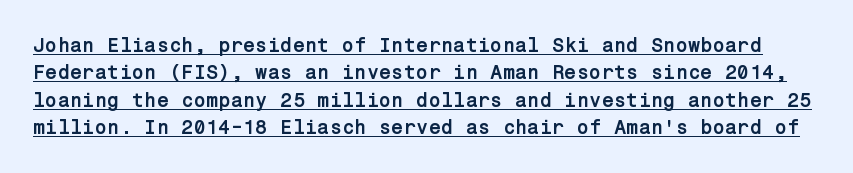
Q: Is the text bold? A: Yes.
Q: Is the text italic (slanted)? A: No, it is upright.
Q: Is the text underlined? A: Yes.
Q: Is the spacing between letters normal or unusually wide? A: Normal.
Q: Is the spacing between lines tight, normal or loose? A: Normal.
